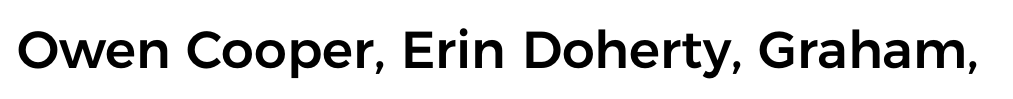
Check the space under the baseline: it is left empty. Vertical strokes here are truly vertical. Letterform terminals end flat and unadorned throughout the passage. The rendering keeps characters at their native spacing. These lines are rendered in a variable-pitch font.
